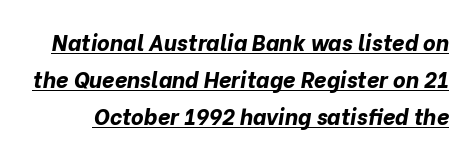
{"italic": "yes", "lean": "right", "slant_degrees": 10, "bold": "yes", "underline": "yes", "line_spacing": "normal", "line_spacing_ratio": 1.68, "letter_spacing": "normal", "letter_spacing_em": 0.0, "glyph_px": 22}
